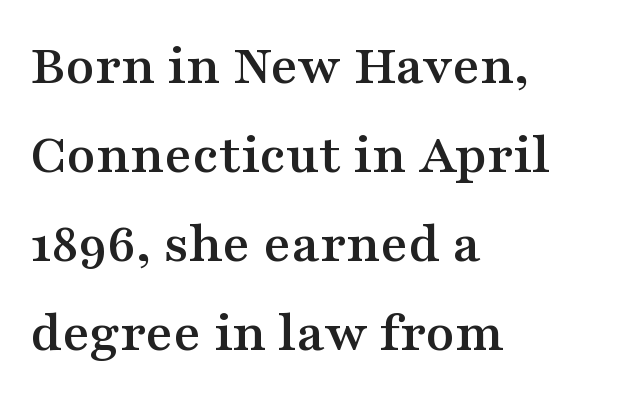
Q: Is the text italic (slanted)? A: No, it is upright.
Q: Is the typeface a serif or a sans-serif typeface? A: Serif.
Q: Is the text underlined? A: No.
Q: How is the paragraph aligned? A: Left-aligned.
Q: Is the spacing between letters normal or unusually wide? A: Normal.
Q: Is the spacing between lines tight, normal or loose? A: Normal.
Q: Width (condensed, normal, or wide)? A: Wide.
Q: Stroke contrast? A: Medium.
Q: x-height? A: Medium.
Q: Monospaced? A: No.
